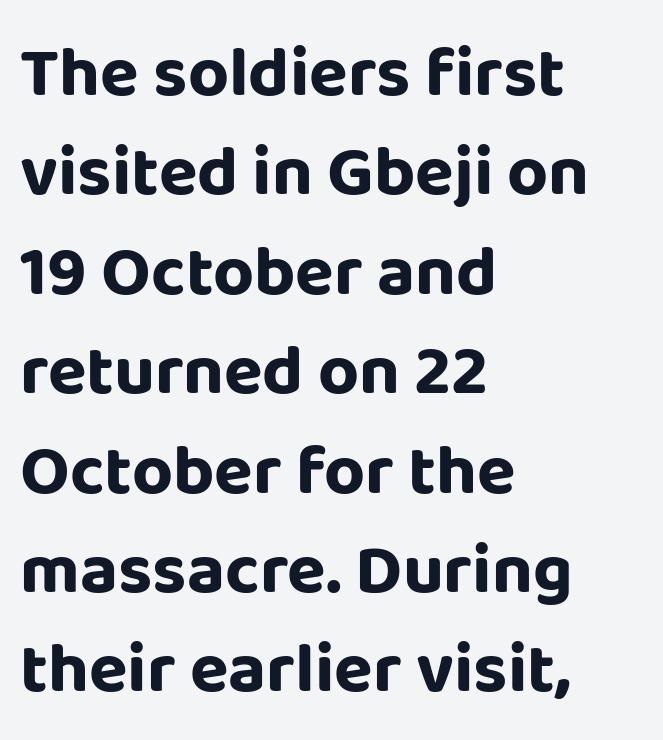
Q: Is the text bold? A: Yes.
Q: Is the text italic (slanted)? A: No, it is upright.
Q: Is the typeface a serif or a sans-serif typeface? A: Sans-serif.
Q: Is the text underlined? A: No.
Q: How is the paragraph aligned? A: Left-aligned.
Q: Is the spacing between letters normal or unusually wide? A: Normal.
Q: Is the spacing between lines tight, normal or loose? A: Normal.
Q: Width (condensed, normal, or wide)? A: Normal.
Q: Stroke contrast? A: Low.
Q: x-height? A: Large.
Q: Monospaced? A: No.
